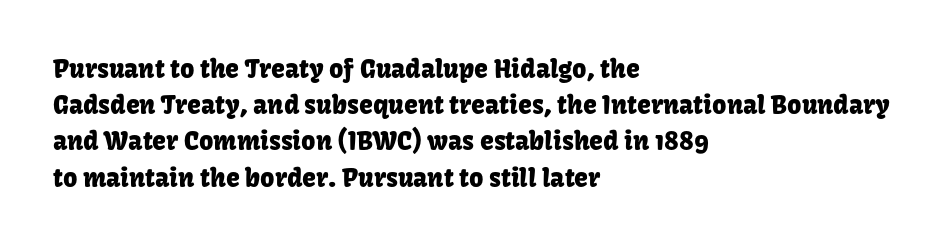
Q: Is the text italic (slanted)? A: No, it is upright.
Q: Is the text underlined? A: No.
Q: How is the paragraph aligned? A: Left-aligned.
Q: Is the spacing between letters normal or unusually wide? A: Normal.
Q: Is the spacing between lines tight, normal or loose? A: Normal.
